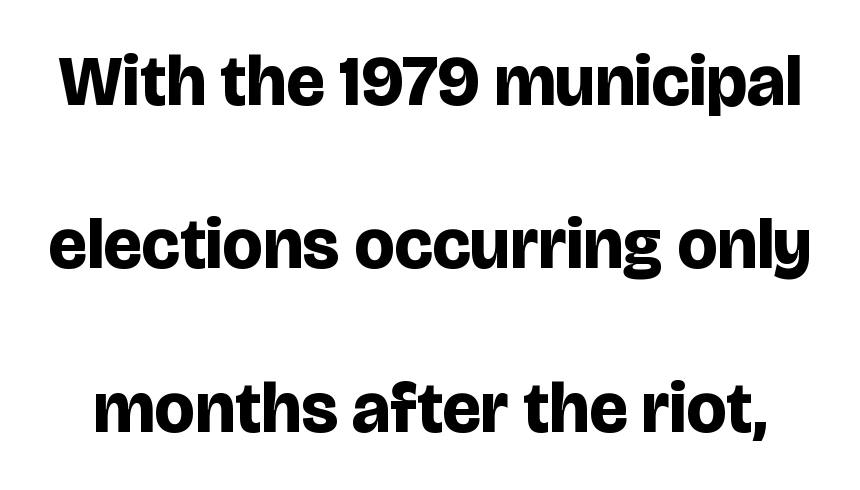
The image shows 71 px bold sans-serif type, upright; set loose line spacing (2.3x), normal letter spacing, not underlined; low stroke contrast and a large x-height.
